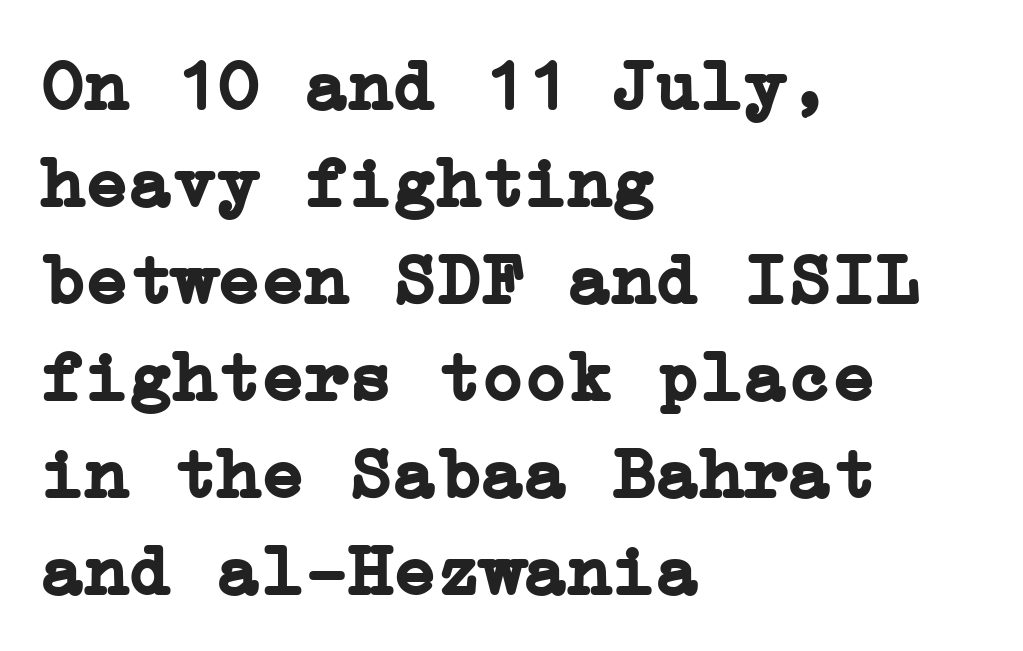
{"serif": "yes", "italic": "no", "bold": "yes", "weight": "semibold", "width": "normal", "stroke_contrast": "low", "x_height": "medium", "underline": "no", "align": "left", "line_spacing": "normal", "line_spacing_ratio": 1.33, "letter_spacing": "normal", "letter_spacing_em": 0.0, "glyph_px": 73}
